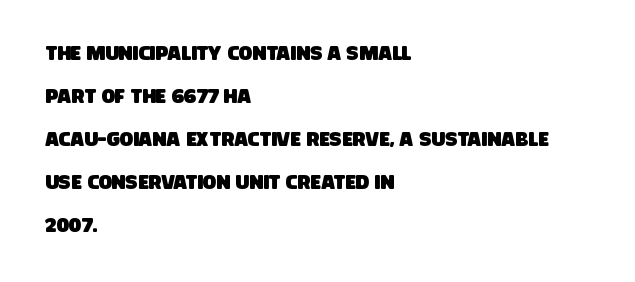
{"underline": "no", "align": "left", "line_spacing": "loose", "line_spacing_ratio": 2.15, "letter_spacing": "normal", "letter_spacing_em": 0.0, "glyph_px": 20}
